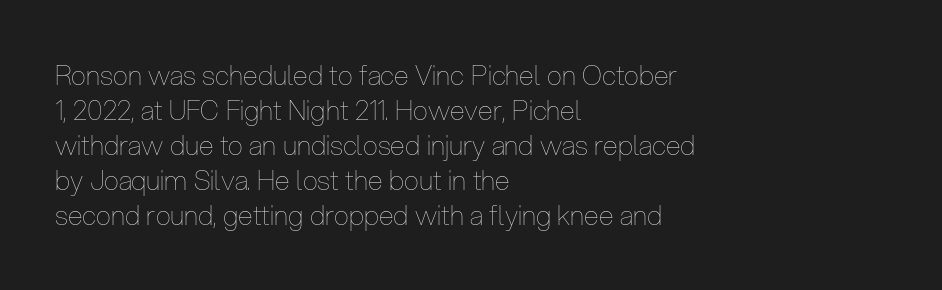
Q: Is the text bold? A: No.
Q: Is the text italic (slanted)? A: No, it is upright.
Q: Is the text underlined? A: No.
Q: How is the paragraph aligned? A: Left-aligned.
Q: Is the spacing between letters normal or unusually wide? A: Normal.
Q: Is the spacing between lines tight, normal or loose? A: Normal.
